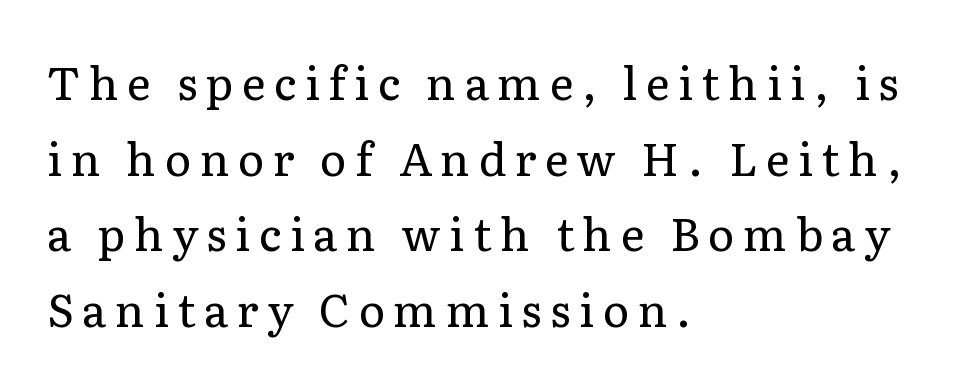
Q: Is the text bold? A: No.
Q: Is the text italic (slanted)? A: No, it is upright.
Q: Is the typeface a serif or a sans-serif typeface? A: Serif.
Q: Is the text underlined? A: No.
Q: How is the paragraph aligned? A: Left-aligned.
Q: Is the spacing between lines tight, normal or loose? A: Normal.
Q: Width (condensed, normal, or wide)? A: Normal.
Q: Stroke contrast? A: Low.
Q: x-height? A: Medium.
Q: Monospaced? A: No.
